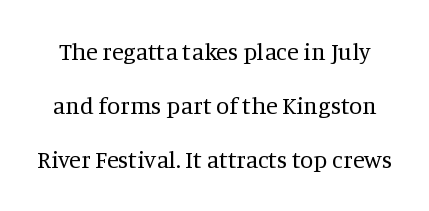
{"italic": "no", "bold": "no", "underline": "no", "line_spacing": "loose", "line_spacing_ratio": 2.26, "letter_spacing": "normal", "letter_spacing_em": 0.0, "glyph_px": 24}
